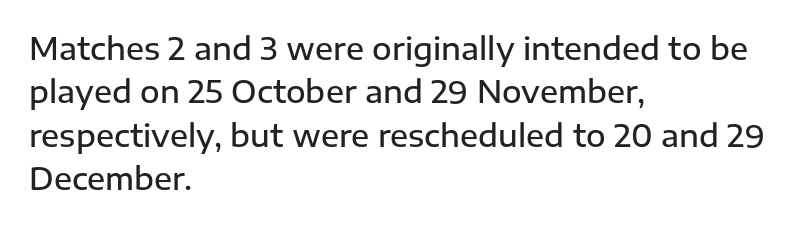
{"serif": "no", "italic": "no", "bold": "semi", "weight": "semibold", "width": "normal", "stroke_contrast": "low", "x_height": "medium", "monospaced": "no", "underline": "no", "align": "left", "line_spacing": "normal", "line_spacing_ratio": 1.45, "letter_spacing": "normal", "letter_spacing_em": 0.0, "glyph_px": 30}
